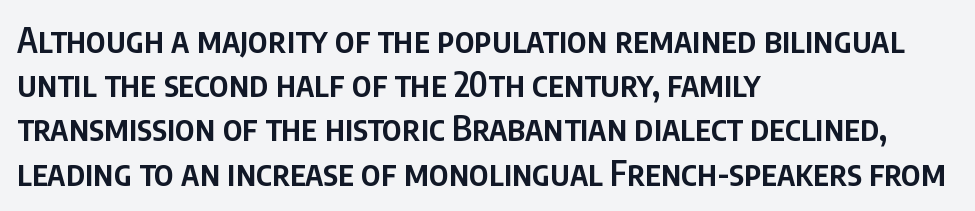
{"serif": "no", "italic": "no", "bold": "semi", "weight": "semibold", "width": "condensed", "stroke_contrast": "low", "x_height": "large", "monospaced": "no", "underline": "no", "align": "left", "line_spacing": "normal", "line_spacing_ratio": 1.3, "letter_spacing": "normal", "letter_spacing_em": 0.0, "glyph_px": 34}
